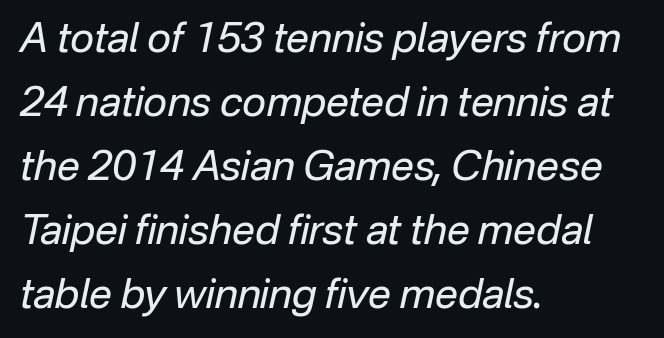
{"italic": "yes", "lean": "right", "slant_degrees": 12, "bold": "no", "weight": "regular", "width": "normal", "stroke_contrast": "low", "x_height": "medium", "monospaced": "no", "underline": "no", "align": "left", "line_spacing": "normal", "line_spacing_ratio": 1.56, "letter_spacing": "normal", "letter_spacing_em": 0.0, "glyph_px": 41}
